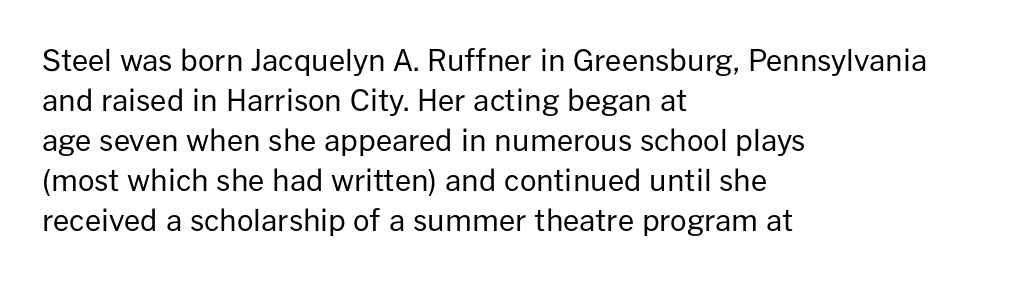
The image shows 29 px regular-weight sans-serif type, upright; set left-aligned, normal line spacing (1.38x), normal letter spacing, not underlined; low stroke contrast and a medium x-height.
